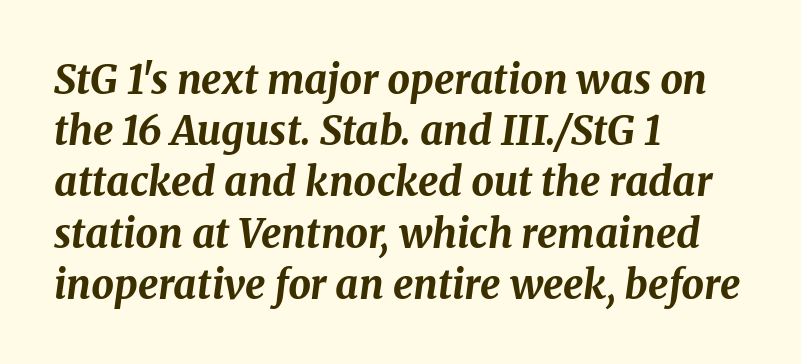
Q: Is the text bold? A: Yes.
Q: Is the text italic (slanted)? A: Yes, it leans right by about 8 degrees.
Q: Is the text underlined? A: No.
Q: How is the paragraph aligned? A: Left-aligned.
Q: Is the spacing between letters normal or unusually wide? A: Normal.
Q: Is the spacing between lines tight, normal or loose? A: Normal.
Q: Width (condensed, normal, or wide)? A: Normal.
Q: Stroke contrast? A: Medium.
Q: x-height? A: Medium.
Q: Monospaced? A: No.
